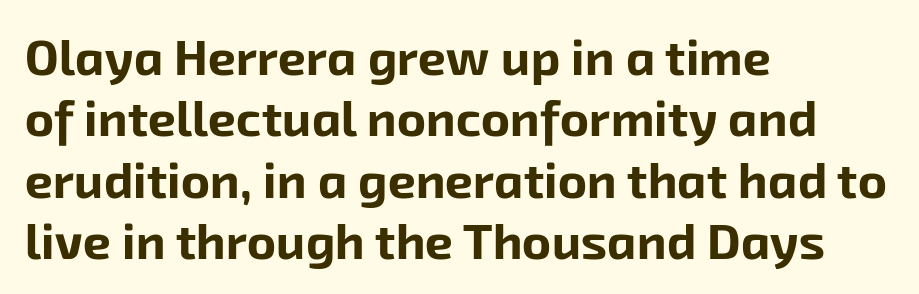
{"serif": "no", "bold": "yes", "weight": "bold", "width": "normal", "stroke_contrast": "low", "x_height": "medium", "monospaced": "no", "underline": "no", "align": "left", "line_spacing_ratio": 1.23, "letter_spacing": "normal", "letter_spacing_em": 0.0, "glyph_px": 50}
